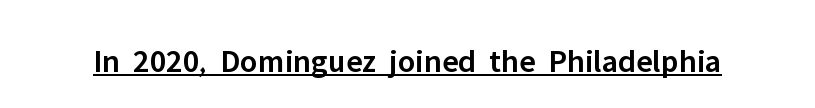
Caption: lettering with a line underneath. Style check: upright. Moderately thickened strokes mark this as semibold type. Do the characters align in a grid? No, the font is proportional. These lines are composed in type without serifs.
